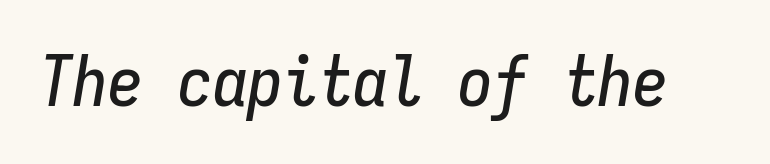
The image shows 70 px condensed type, italic (leaning right), monospaced; set normal letter spacing, not underlined; low stroke contrast and a medium x-height.
